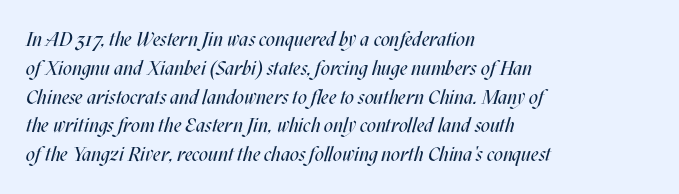
The image shows 20 px text type, italic (leaning right); set left-aligned, normal line spacing (1.44x), normal letter spacing, not underlined.
